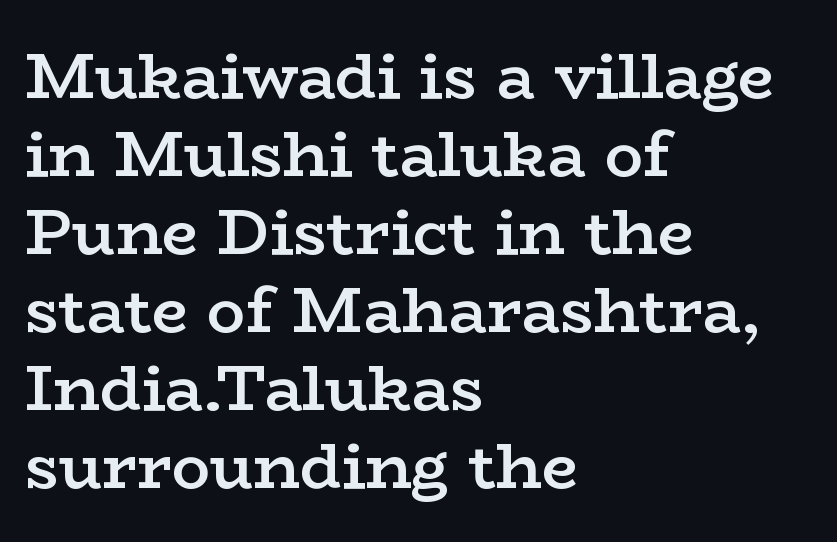
Casual observation: everything's shoved over to the left. Is this a fixed-width face? No — the glyphs have proportional, varying widths. The gap between lines stays unmarked. These words are printed semibold, heavier than regular yet not bold.
